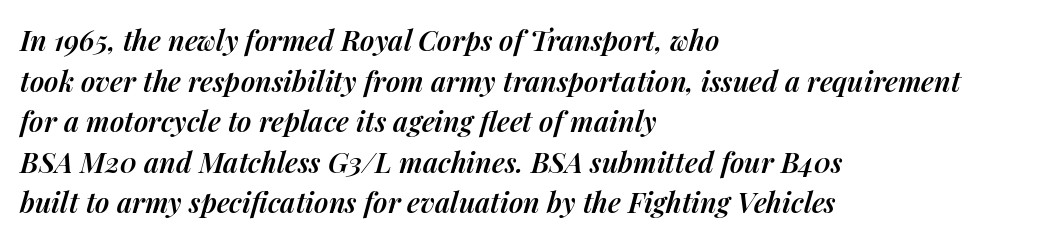
{"italic": "yes", "lean": "right", "slant_degrees": 14, "bold": "semi", "weight": "semibold", "width": "normal", "stroke_contrast": "medium", "x_height": "medium", "monospaced": "no", "underline": "no", "align": "left", "line_spacing": "normal", "line_spacing_ratio": 1.45, "letter_spacing": "normal", "letter_spacing_em": 0.0, "glyph_px": 28}
